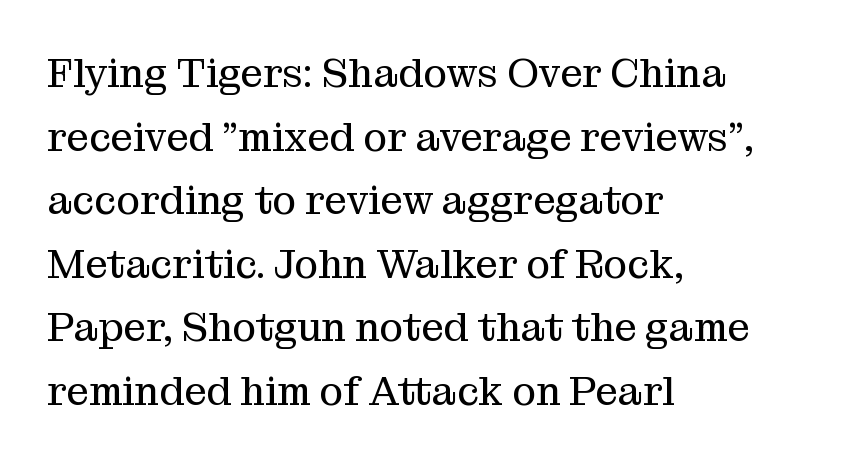
Is this a heavy cut? Hardly; it is regular or lighter. Horizontal alignment here is leftward, the default for most running prose. In terms of leading, this rendering sits right in the middle. The letters advance in unequal steps, a hallmark of proportional type.
